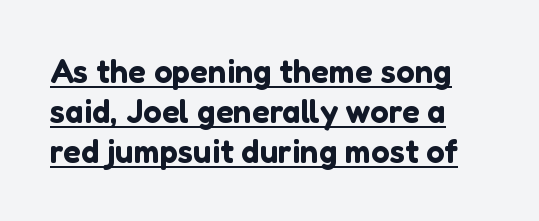
{"serif": "no", "italic": "no", "width": "normal", "stroke_contrast": "low", "x_height": "medium", "monospaced": "no", "underline": "yes", "line_spacing_ratio": 1.21, "letter_spacing": "normal", "letter_spacing_em": 0.0, "glyph_px": 33}
